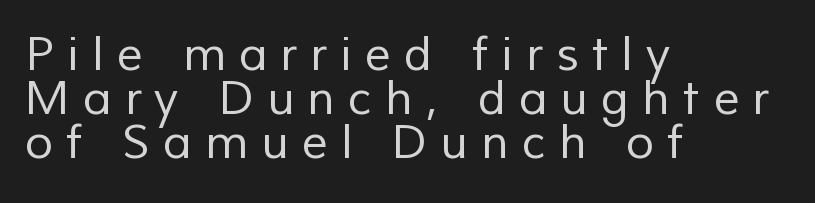
The image shows 46 px regular-weight sans-serif type; set left-aligned, tight line spacing (0.96x), unusually wide letter spacing (+0.29 em), not underlined; low stroke contrast and a medium x-height.
